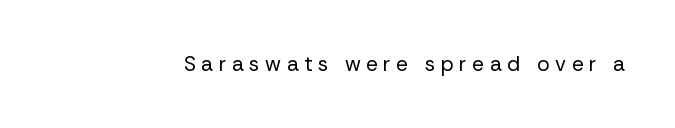
Q: Is the text bold? A: No.
Q: Is the text italic (slanted)? A: No, it is upright.
Q: Is the text underlined? A: No.
Q: Is the spacing between letters normal or unusually wide? A: Unusually wide.
